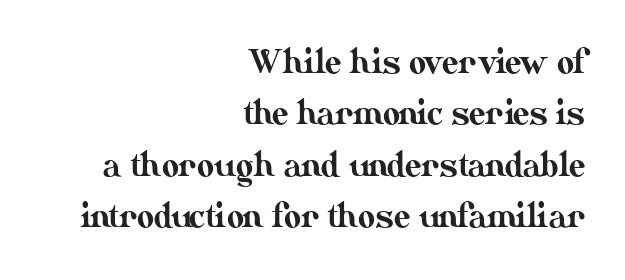
The image shows 33 px text type, upright; set right-aligned, normal line spacing (1.56x), normal letter spacing, not underlined; medium stroke contrast and a small x-height.
